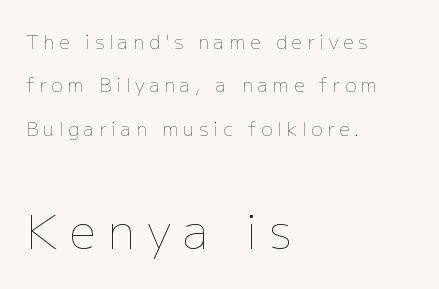
{"italic": "no", "bold": "no", "weight": "thin", "width": "normal", "stroke_contrast": "low", "x_height": "medium", "monospaced": "no", "underline": "no", "align": "left", "line_spacing": "loose", "line_spacing_ratio": 2.28, "letter_spacing": "wide", "letter_spacing_em": 0.25, "larger_block": "second", "size_ratio": 2.47, "glyph_px": 47}
